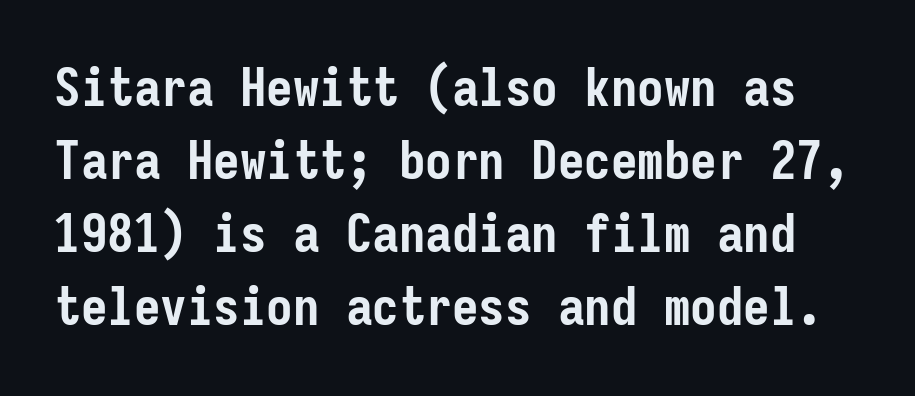
{"serif": "no", "italic": "no", "bold": "yes", "weight": "semibold", "width": "condensed", "stroke_contrast": "low", "x_height": "medium", "monospaced": "yes", "underline": "no", "line_spacing": "normal", "line_spacing_ratio": 1.38, "letter_spacing": "normal", "letter_spacing_em": 0.0, "glyph_px": 53}
